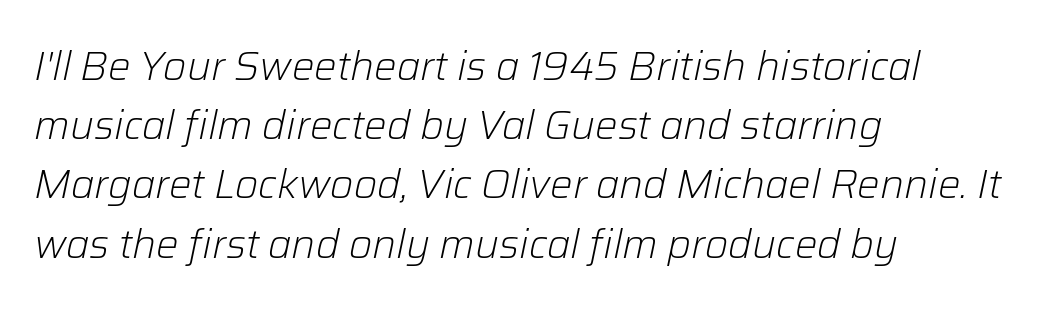
Q: Is the text bold? A: No.
Q: Is the text italic (slanted)? A: Yes, it leans right by about 12 degrees.
Q: Is the text underlined? A: No.
Q: How is the paragraph aligned? A: Left-aligned.
Q: Is the spacing between letters normal or unusually wide? A: Normal.
Q: Is the spacing between lines tight, normal or loose? A: Normal.
Q: Width (condensed, normal, or wide)? A: Normal.
Q: Stroke contrast? A: Low.
Q: x-height? A: Medium.
Q: Monospaced? A: No.
